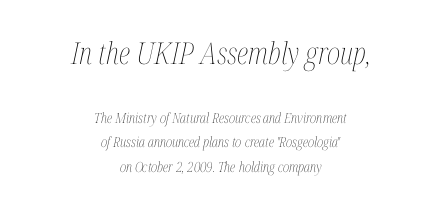
The space beneath each line is pristine and unruled. The face used here is proportionally spaced, like ordinary book or web type. Does the lettering tilt? It does — this is italic. Alignment: centered.
